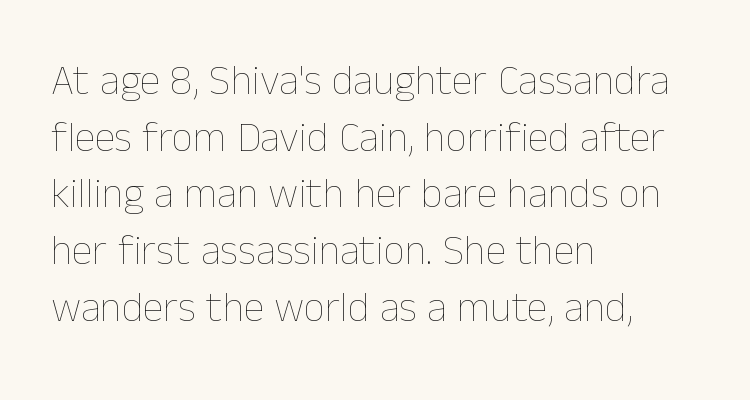
Q: Is the text bold? A: No.
Q: Is the text italic (slanted)? A: No, it is upright.
Q: Is the text underlined? A: No.
Q: How is the paragraph aligned? A: Left-aligned.
Q: Is the spacing between letters normal or unusually wide? A: Normal.
Q: Is the spacing between lines tight, normal or loose? A: Normal.
Q: Width (condensed, normal, or wide)? A: Normal.
Q: Stroke contrast? A: Low.
Q: x-height? A: Medium.
Q: Monospaced? A: No.
